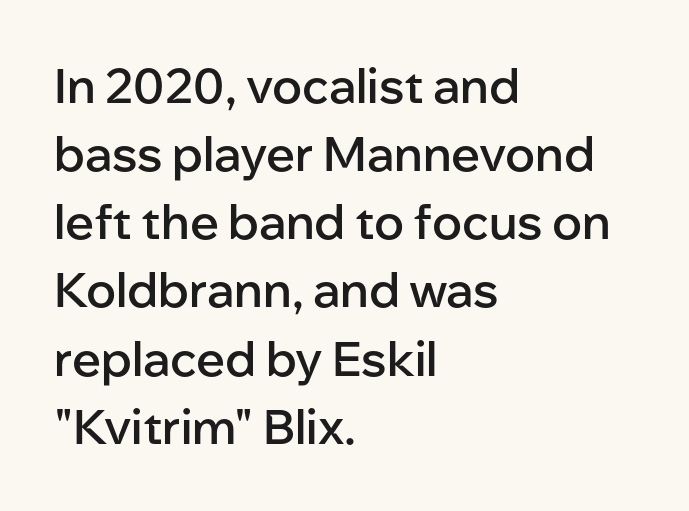
The image shows 48 px semibold sans-serif type, upright; set left-aligned, normal line spacing (1.42x), normal letter spacing, not underlined; low stroke contrast and a medium x-height.
